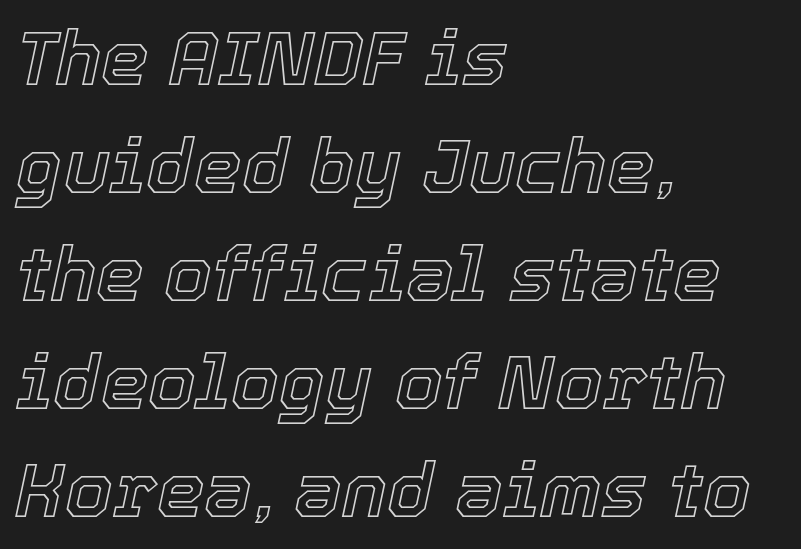
Q: Is the text italic (slanted)? A: Yes, it leans right by about 12 degrees.
Q: Is the text underlined? A: No.
Q: How is the paragraph aligned? A: Left-aligned.
Q: Is the spacing between letters normal or unusually wide? A: Normal.
Q: Is the spacing between lines tight, normal or loose? A: Normal.
Q: Width (condensed, normal, or wide)? A: Normal.
Q: x-height? A: Medium.
Q: Monospaced? A: No.
